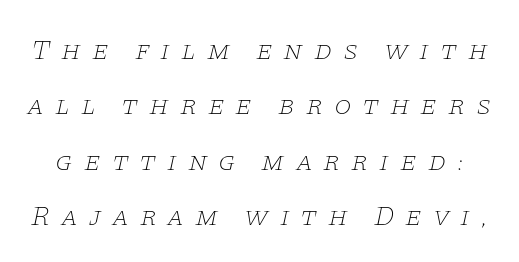
The image shows 28 px thin, wide serif type, italic (leaning right); set loose line spacing (1.98x), unusually wide letter spacing (+0.38 em), not underlined; low stroke contrast and a large x-height.
